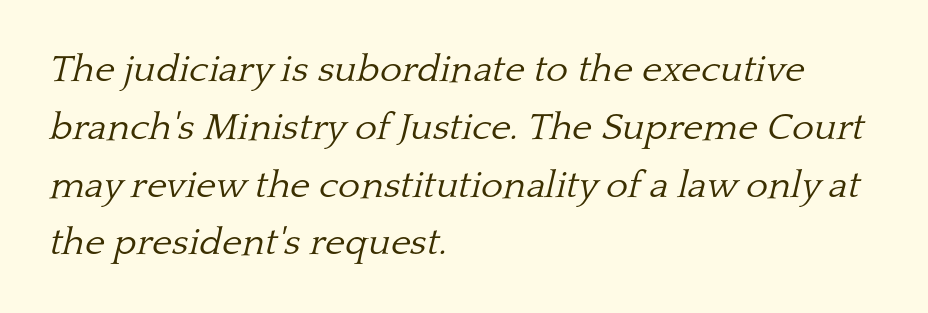
The string is rendered with underlining switched off. Each line starts at the same left margin while the right side varies. Inter-character spacing is left at the font's built-in metrics. Spacing verdict: proportional, widths tailored to each character.
